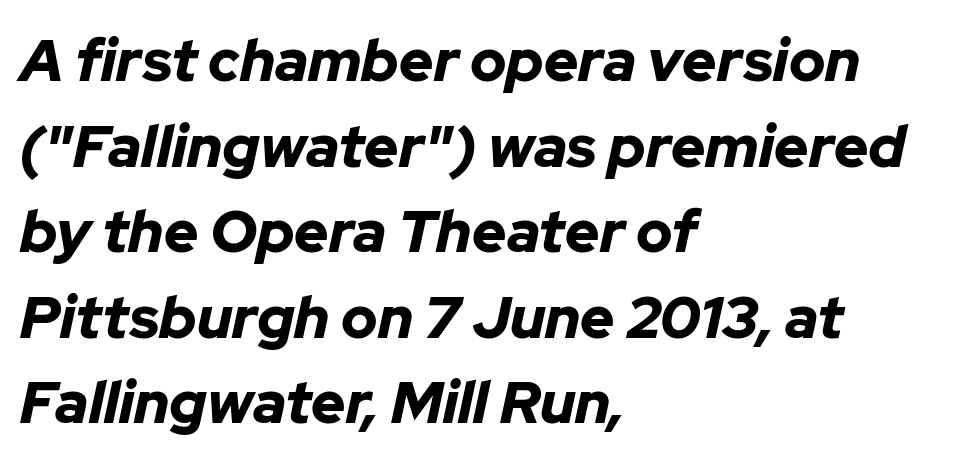
{"italic": "yes", "lean": "right", "slant_degrees": 12, "bold": "yes", "weight": "bold", "width": "normal", "stroke_contrast": "low", "x_height": "medium", "monospaced": "no", "underline": "no", "align": "left", "line_spacing": "normal", "line_spacing_ratio": 1.45, "letter_spacing": "normal", "letter_spacing_em": 0.0, "glyph_px": 59}
